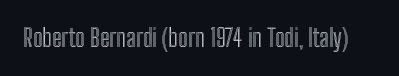
Q: Is the text italic (slanted)? A: No, it is upright.
Q: Is the text underlined? A: No.
Q: Is the spacing between letters normal or unusually wide? A: Normal.
